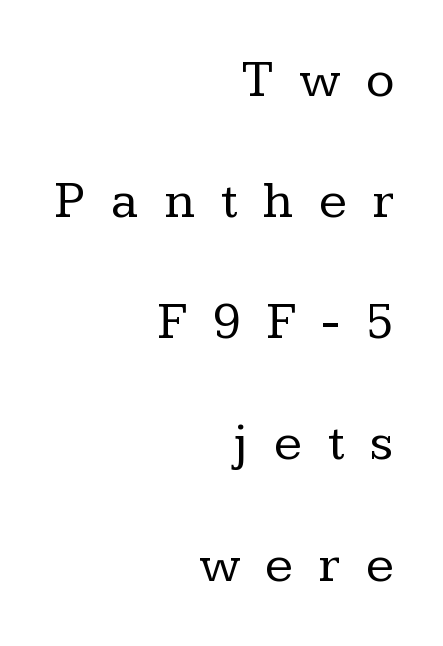
Q: Is the text bold? A: No.
Q: Is the text italic (slanted)? A: No, it is upright.
Q: Is the typeface a serif or a sans-serif typeface? A: Serif.
Q: Is the text underlined? A: No.
Q: How is the paragraph aligned? A: Right-aligned.
Q: Is the spacing between letters normal or unusually wide? A: Unusually wide.
Q: Is the spacing between lines tight, normal or loose? A: Loose.
Q: Width (condensed, normal, or wide)? A: Normal.
Q: Stroke contrast? A: Low.
Q: x-height? A: Medium.
Q: Monospaced? A: No.
